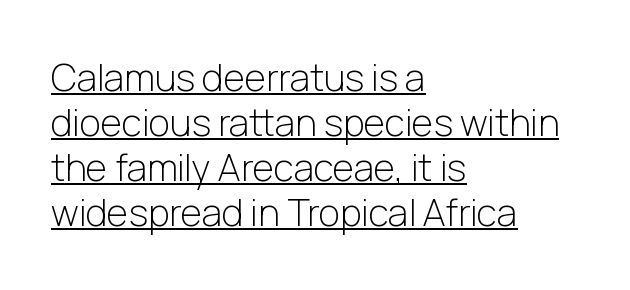
The image shows 37 px light sans-serif type, upright; set left-aligned, line spacing 1.22x, normal letter spacing, underlined; low stroke contrast and a medium x-height.
